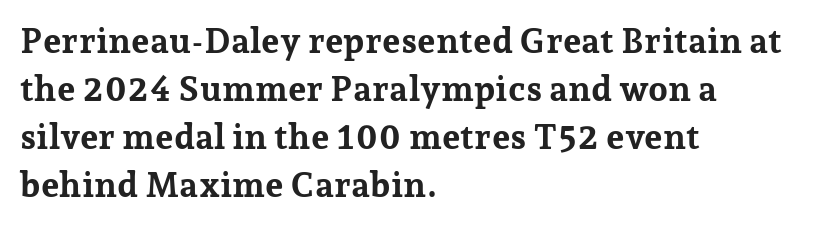
The image shows 35 px bold serif type, upright; set left-aligned, normal line spacing (1.37x), normal letter spacing, not underlined; low stroke contrast and a medium x-height.
